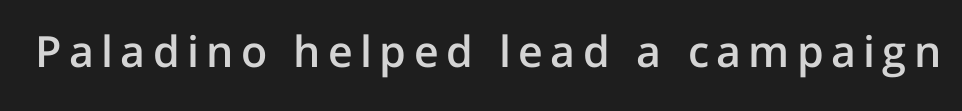
{"serif": "no", "italic": "no", "bold": "semi", "weight": "semibold", "width": "normal", "stroke_contrast": "low", "x_height": "medium", "monospaced": "no", "underline": "no", "glyph_px": 43}
